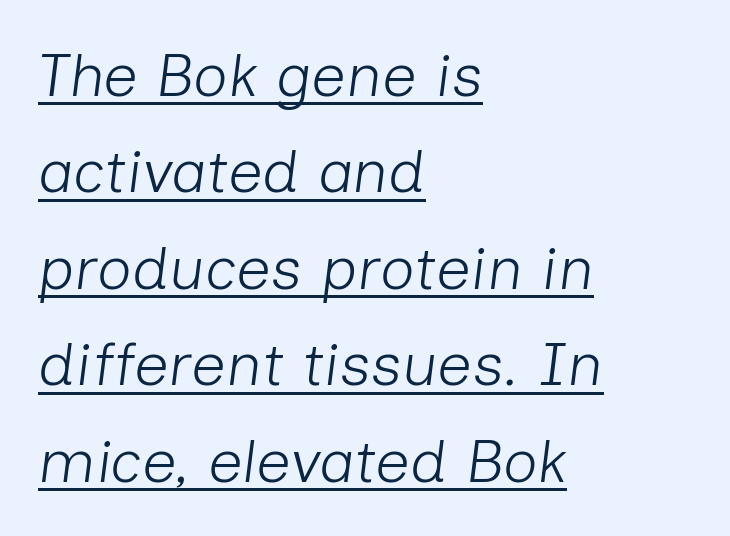
The image shows 61 px light type, italic (leaning right); set left-aligned, normal line spacing (1.58x), normal letter spacing, underlined; low stroke contrast and a medium x-height.
